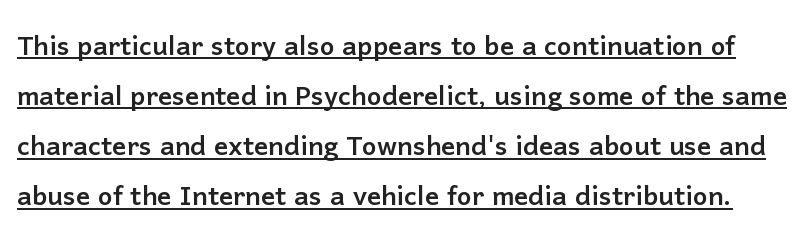
Q: Is the text italic (slanted)? A: No, it is upright.
Q: Is the typeface a serif or a sans-serif typeface? A: Sans-serif.
Q: Is the text underlined? A: Yes.
Q: Is the spacing between letters normal or unusually wide? A: Normal.
Q: Is the spacing between lines tight, normal or loose? A: Normal.
Q: Width (condensed, normal, or wide)? A: Normal.
Q: Stroke contrast? A: Low.
Q: x-height? A: Medium.
Q: Monospaced? A: No.
